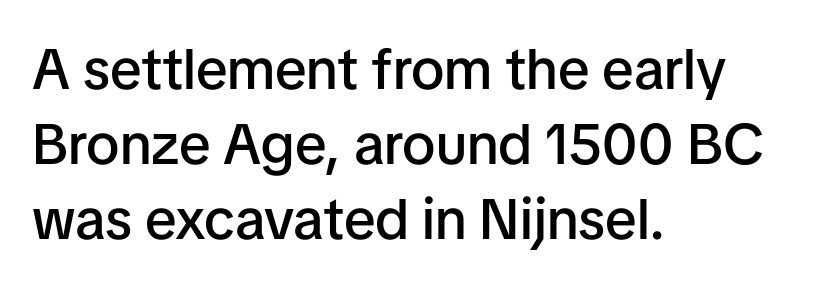
Grotesque or geometric, the face here clearly has no serifs. Each word holds together tightly as a unit, with standard inter-letter gaps. Do the characters align in a grid? No, the font is proportional. What weight is shown? A semibold, between regular and bold. Check the space under the baseline: it is left empty.
